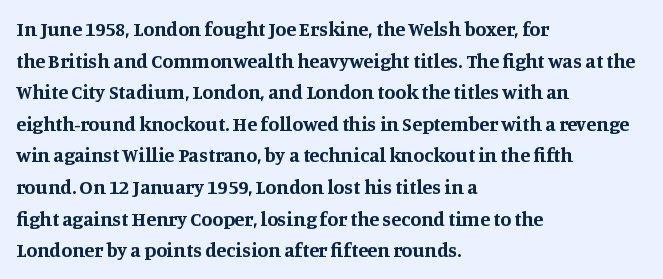
{"italic": "no", "bold": "yes", "underline": "no", "align": "left", "line_spacing": "normal", "line_spacing_ratio": 1.58, "letter_spacing": "normal", "letter_spacing_em": 0.0, "glyph_px": 20}
